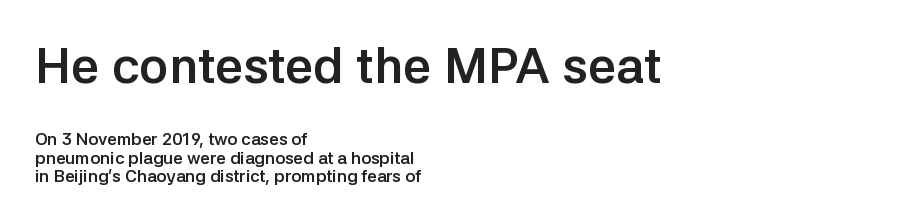
Caption: standard tracking, unaltered. Looks like regular typesetting: each glyph gets only the width it needs. Each line starts at the same left margin while the right side varies. The area under the type is left untouched. Students, this is bold: see how much ink each stroke carries.
